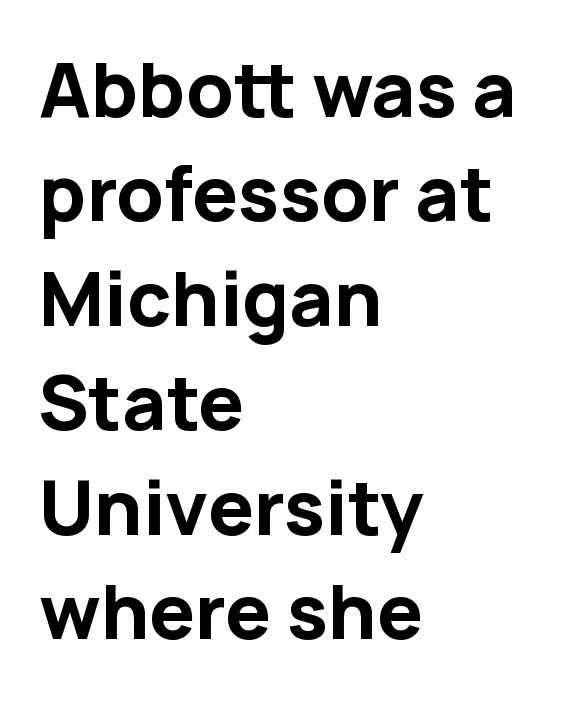
Upright lettering throughout. The passage shown is typed in a proportional face where columns would drift. Stroke thickness is high; the sample reads as a true bold. Between one letter and the next there's only the usual sliver of space. The space between consecutive lines is moderate.
